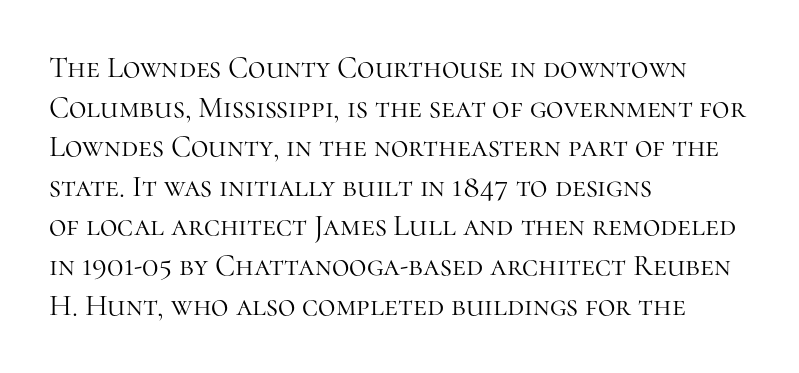
Looks like regular typesetting: each glyph gets only the width it needs. Style check: upright. Default kerning and tracking; the words read as compact shapes. Vertical spacing — default.
